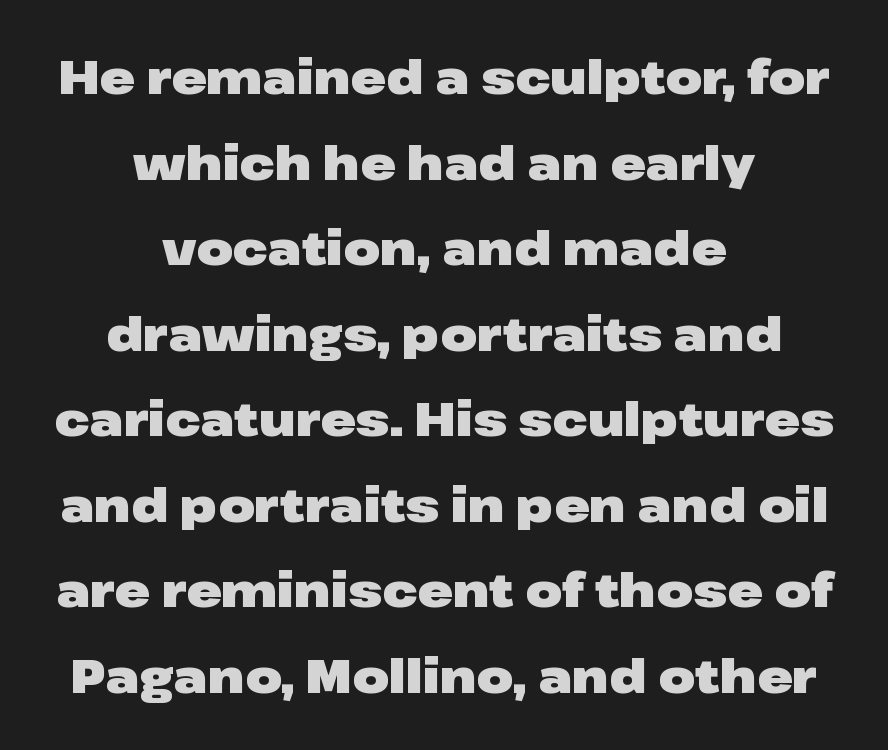
{"serif": "no", "italic": "no", "bold": "yes", "weight": "heavy", "width": "wide", "stroke_contrast": "low", "x_height": "medium", "monospaced": "no", "underline": "no", "align": "center", "line_spacing_ratio": 1.82, "letter_spacing": "normal", "letter_spacing_em": 0.0, "glyph_px": 47}
